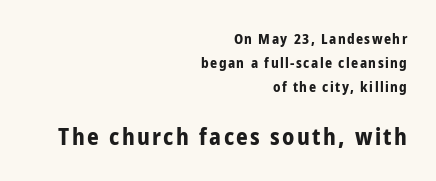
Q: Is the text bold? A: Yes.
Q: Is the text italic (slanted)? A: No, it is upright.
Q: Is the text underlined? A: No.
Q: How is the paragraph aligned? A: Right-aligned.
Q: Which block of text is set in a larger size, the first (top) or the second (bottom)? A: The second (bottom) one.
